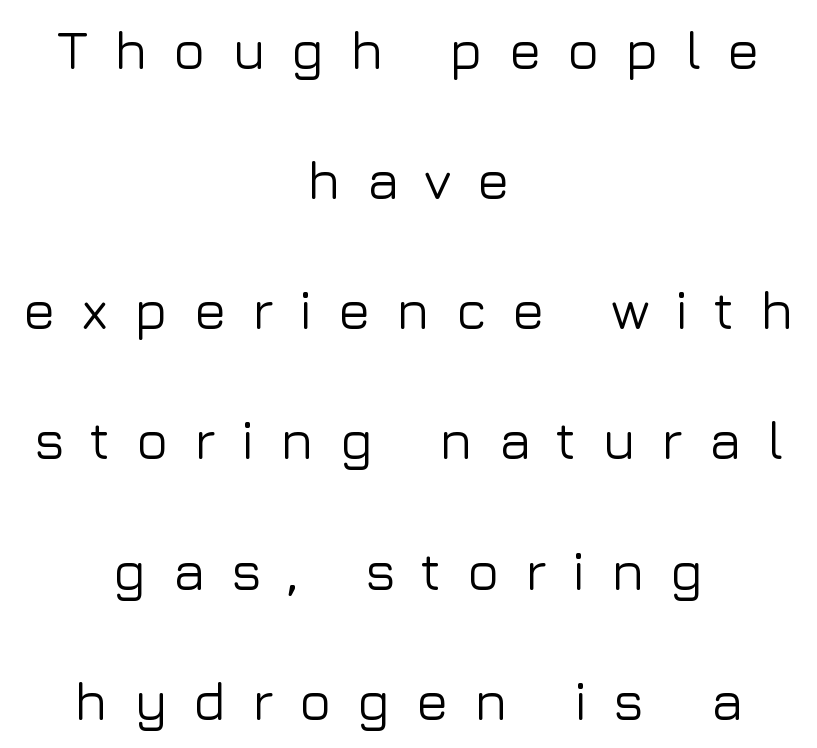
Q: Is the text italic (slanted)? A: No, it is upright.
Q: Is the typeface a serif or a sans-serif typeface? A: Sans-serif.
Q: Is the text underlined? A: No.
Q: How is the paragraph aligned? A: Centered.
Q: Is the spacing between letters normal or unusually wide? A: Unusually wide.
Q: Is the spacing between lines tight, normal or loose? A: Loose.
Q: Width (condensed, normal, or wide)? A: Normal.
Q: Stroke contrast? A: Low.
Q: x-height? A: Medium.
Q: Monospaced? A: No.
